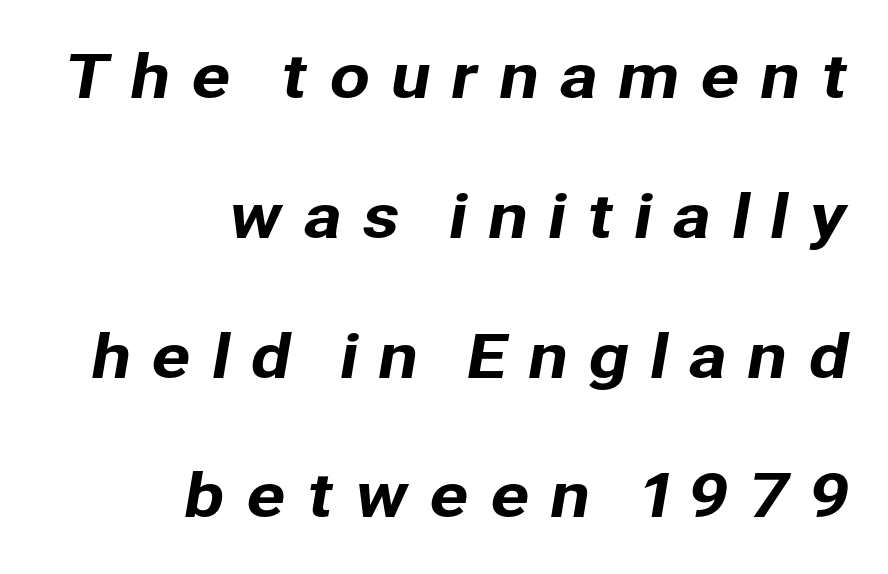
Someone cranked the tracking dial way up on this one. The foot of each line stays bare and open. Quick note: interline space is abundant. The passage shown is typed in a proportional face where columns would drift.
